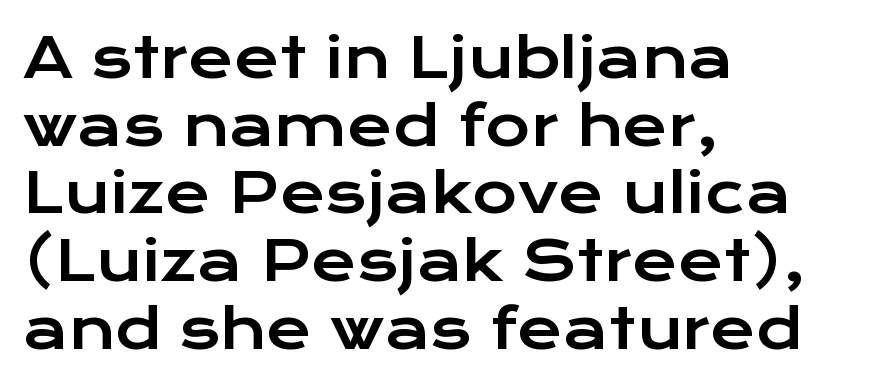
{"serif": "no", "italic": "no", "width": "wide", "stroke_contrast": "low", "x_height": "medium", "monospaced": "no", "underline": "no", "align": "left", "line_spacing_ratio": 1.23, "letter_spacing": "normal", "letter_spacing_em": 0.0, "glyph_px": 55}
